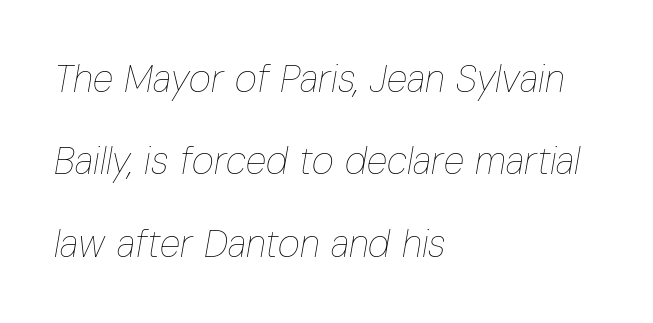
{"italic": "yes", "lean": "right", "slant_degrees": 10, "bold": "no", "weight": "thin", "width": "condensed", "stroke_contrast": "low", "x_height": "medium", "monospaced": "no", "underline": "no", "align": "left", "line_spacing": "loose", "line_spacing_ratio": 2.17, "letter_spacing": "normal", "letter_spacing_em": 0.0, "glyph_px": 38}
